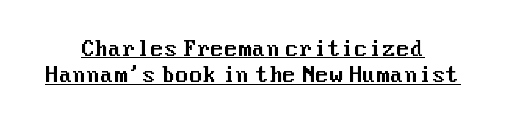
{"italic": "no", "underline": "yes", "align": "center", "line_spacing": "normal", "line_spacing_ratio": 1.31, "letter_spacing": "normal", "letter_spacing_em": 0.0, "glyph_px": 20}
